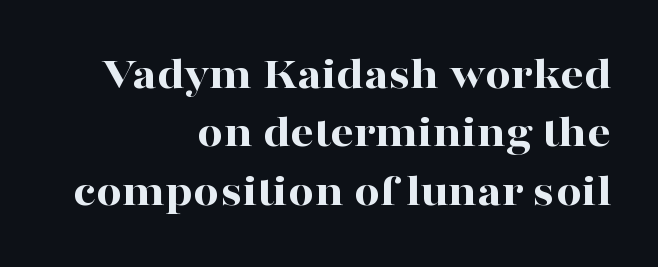
{"serif": "yes", "italic": "no", "bold": "yes", "weight": "bold", "width": "wide", "stroke_contrast": "high", "x_height": "medium", "monospaced": "no", "underline": "no", "align": "right", "line_spacing": "normal", "line_spacing_ratio": 1.27, "letter_spacing": "normal", "letter_spacing_em": 0.0, "glyph_px": 46}
